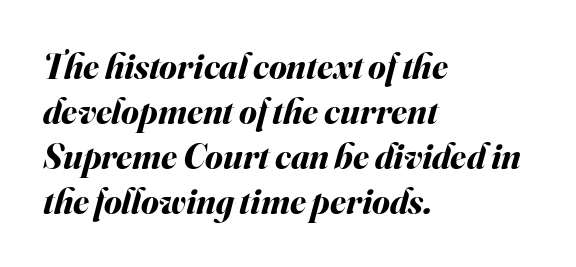
The image shows 36 px bold type, italic (leaning right); set left-aligned, normal line spacing (1.25x), normal letter spacing, not underlined; medium stroke contrast and a small x-height.
